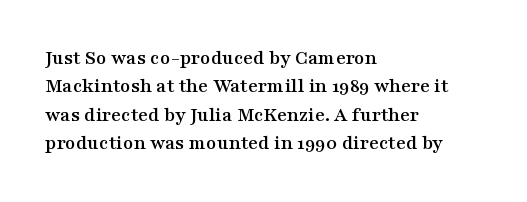
{"italic": "no", "underline": "no", "align": "left", "line_spacing": "normal", "line_spacing_ratio": 1.35, "letter_spacing": "normal", "letter_spacing_em": 0.0, "glyph_px": 21}
